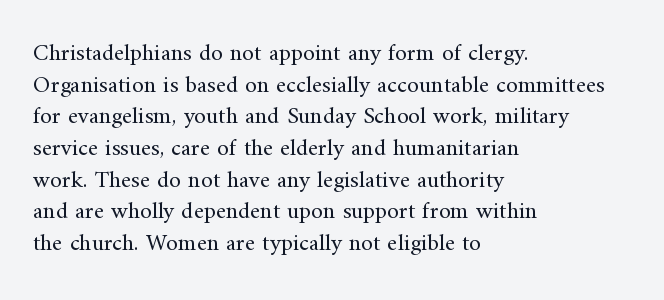
Q: Is the text bold? A: No.
Q: Is the text italic (slanted)? A: No, it is upright.
Q: Is the text underlined? A: No.
Q: How is the paragraph aligned? A: Left-aligned.
Q: Is the spacing between letters normal or unusually wide? A: Normal.
Q: Is the spacing between lines tight, normal or loose? A: Normal.
